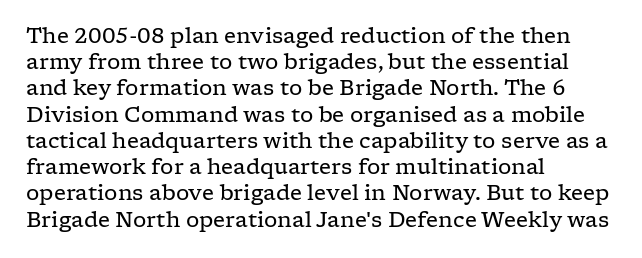
Q: Is the text bold? A: No.
Q: Is the text italic (slanted)? A: No, it is upright.
Q: Is the text underlined? A: No.
Q: How is the paragraph aligned? A: Left-aligned.
Q: Is the spacing between letters normal or unusually wide? A: Normal.
Q: Is the spacing between lines tight, normal or loose? A: Normal.
